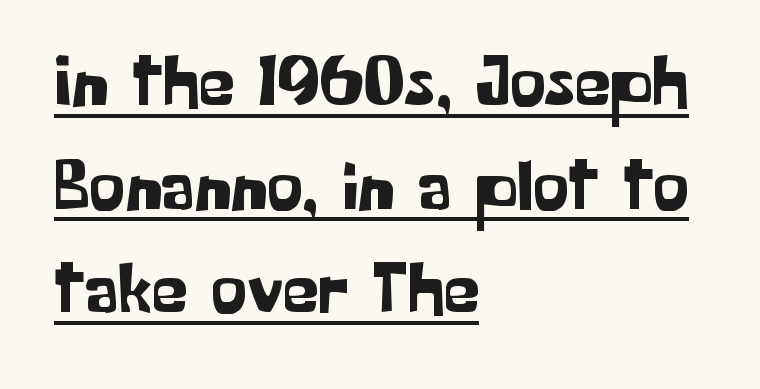
The image shows 72 px sans-serif type, upright; set left-aligned, normal line spacing (1.44x), normal letter spacing, underlined; low stroke contrast and a medium x-height.
